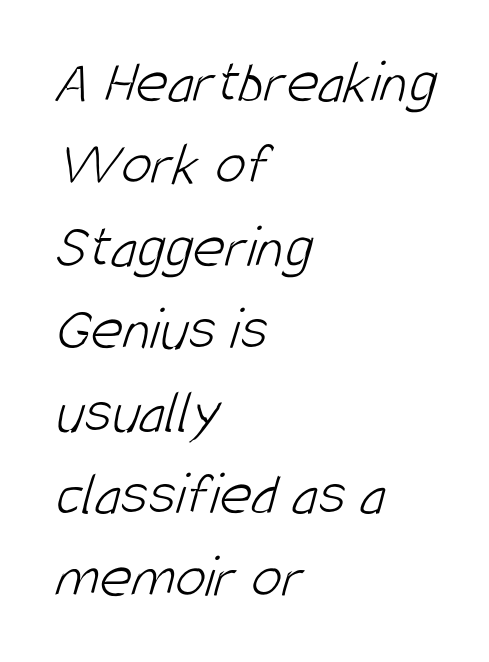
Q: Is the text bold? A: No.
Q: Is the typeface a serif or a sans-serif typeface? A: Sans-serif.
Q: Is the text underlined? A: No.
Q: How is the paragraph aligned? A: Left-aligned.
Q: Is the spacing between letters normal or unusually wide? A: Normal.
Q: Is the spacing between lines tight, normal or loose? A: Normal.
Q: Width (condensed, normal, or wide)? A: Condensed.
Q: Stroke contrast? A: Low.
Q: x-height? A: Large.
Q: Monospaced? A: No.
